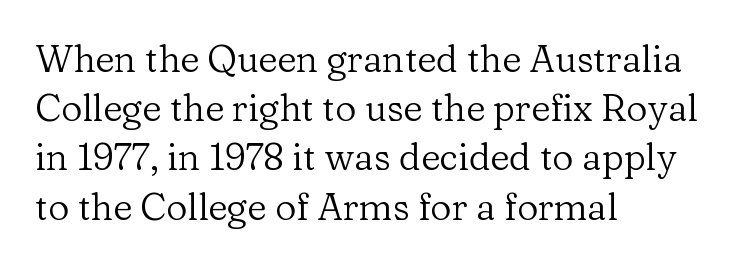
{"serif": "yes", "italic": "no", "bold": "no", "weight": "regular", "width": "normal", "stroke_contrast": "low", "x_height": "medium", "monospaced": "no", "underline": "no", "align": "left", "line_spacing": "normal", "line_spacing_ratio": 1.33, "letter_spacing": "normal", "letter_spacing_em": 0.0, "glyph_px": 37}
